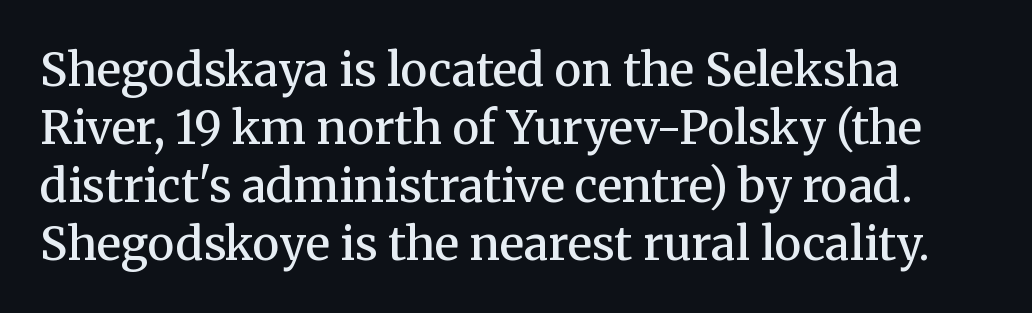
{"serif": "yes", "italic": "no", "bold": "semi", "weight": "semibold", "width": "normal", "stroke_contrast": "medium", "x_height": "medium", "monospaced": "no", "underline": "no", "line_spacing": "normal", "line_spacing_ratio": 1.26, "letter_spacing": "normal", "letter_spacing_em": 0.0, "glyph_px": 46}
